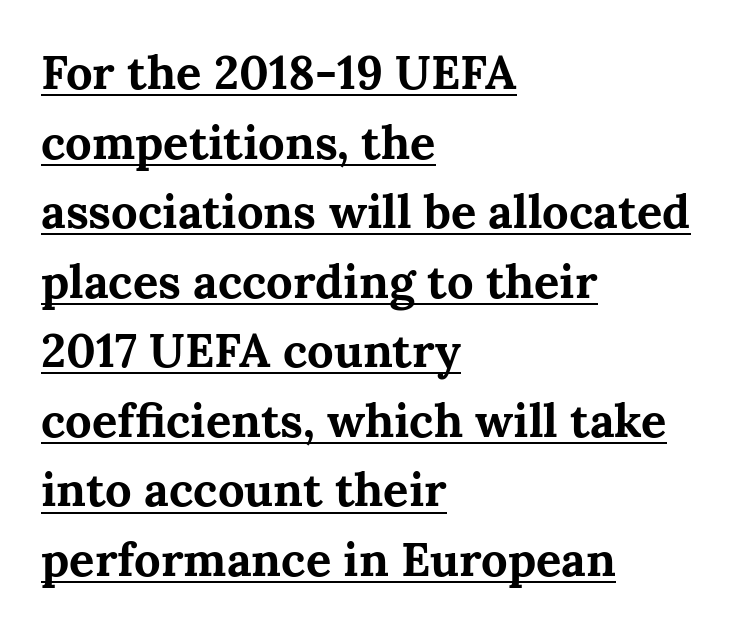
Between one letter and the next there's only the usual sliver of space. The rendering uses the underline text-decoration. Regarding serifs, this sample has them. A normal amount of white space separates one row of letters from the next. The font's upright variant was chosen for this text. You'd pick this weight for a headline — it's a proper bold.
